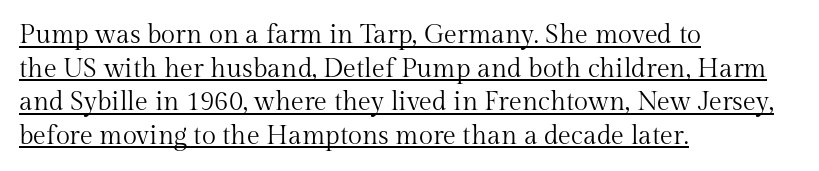
{"italic": "no", "bold": "no", "underline": "yes", "align": "left", "line_spacing": "normal", "line_spacing_ratio": 1.29, "letter_spacing": "normal", "letter_spacing_em": 0.0, "glyph_px": 26}
